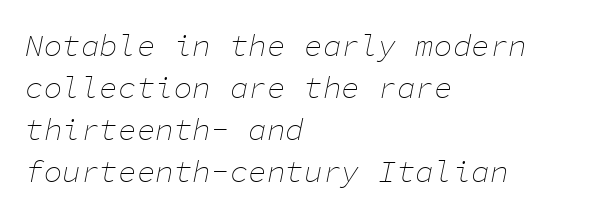
The image shows 31 px thin type, italic (leaning right), monospaced; set left-aligned, normal line spacing (1.35x), normal letter spacing, not underlined; low stroke contrast and a medium x-height.
